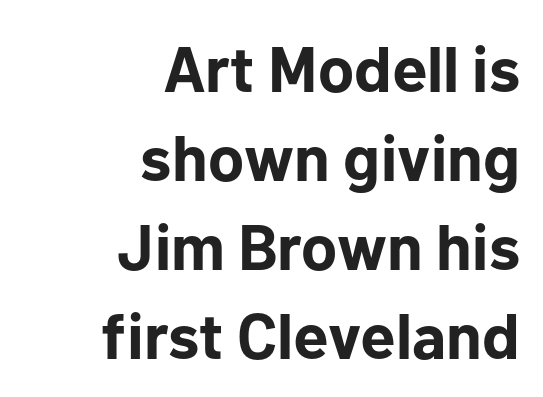
Q: Is the text bold? A: Yes.
Q: Is the text italic (slanted)? A: No, it is upright.
Q: Is the typeface a serif or a sans-serif typeface? A: Sans-serif.
Q: Is the text underlined? A: No.
Q: How is the paragraph aligned? A: Right-aligned.
Q: Is the spacing between letters normal or unusually wide? A: Normal.
Q: Is the spacing between lines tight, normal or loose? A: Normal.
Q: Width (condensed, normal, or wide)? A: Normal.
Q: Stroke contrast? A: Low.
Q: x-height? A: Medium.
Q: Monospaced? A: No.
